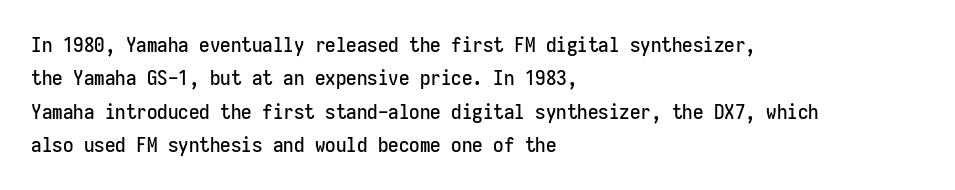
The image shows 21 px text type, upright; set left-aligned, normal line spacing (1.59x), normal letter spacing, not underlined.
